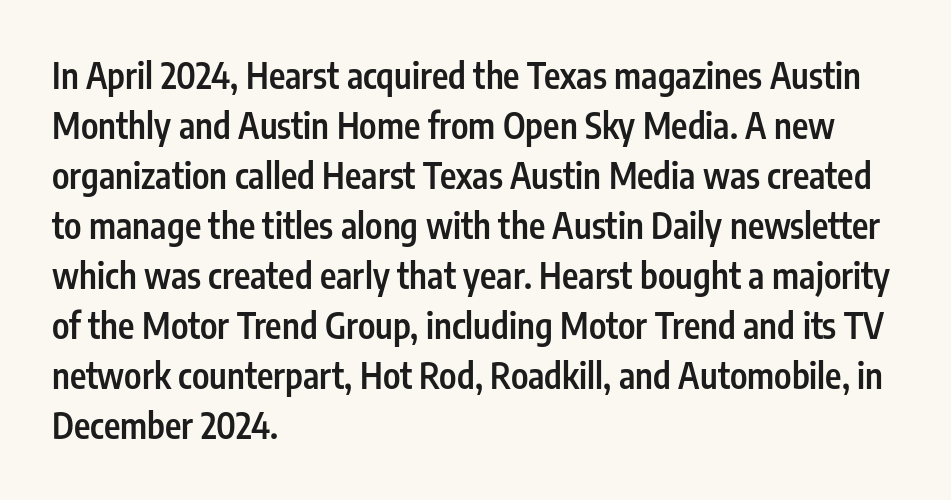
The specimen reads as upright at a glance. Nobody touched the tracking dial on this one. This is the in-between weight designers call semibold or demi. Serifs: no, the terminals of the letterforms are clean. Proportional: the letters do not fall into vertical columns. Check the space under the baseline: it is left empty.
